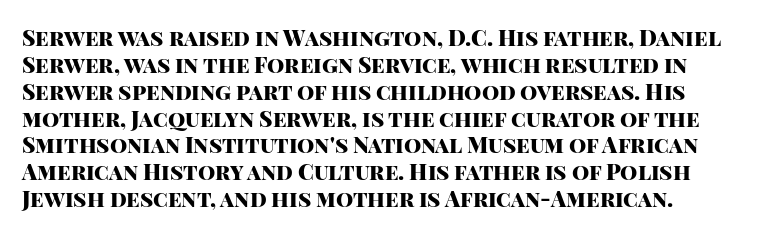
Strong, thick strokes mark this as bold type. Standard letterfit; no display-style spreading of the glyphs. The space directly below the letters is spotless. Every stem runs plumb, perpendicular to the baseline.
